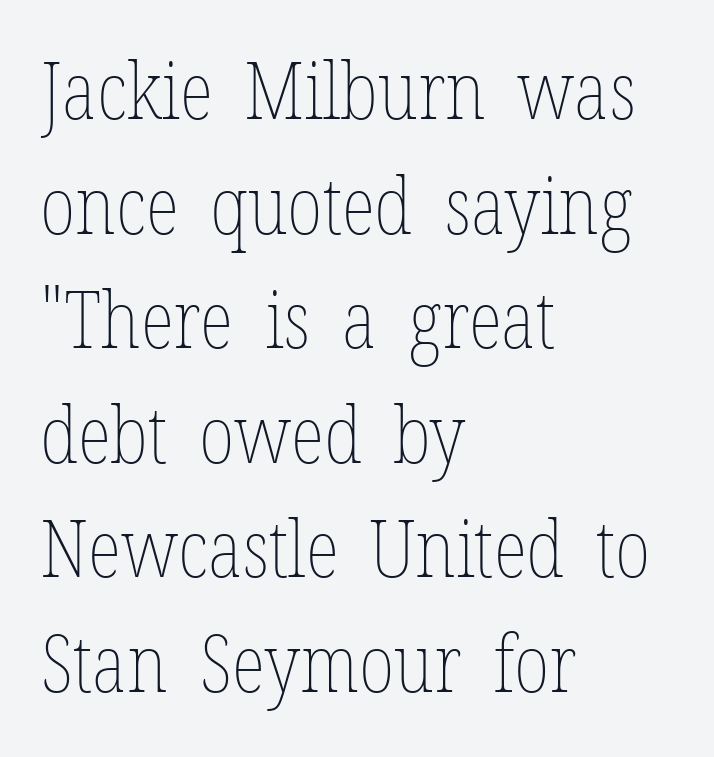
These lines are rendered in a variable-pitch font. Horizontally, the lines are justified to the leading edge only. Descenders are the only things crossing below the line. Characters follow at the spacing the type designer built in.
